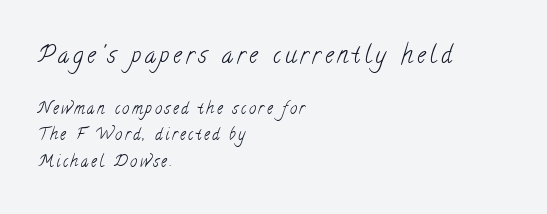
All the whitespace from short lines collects on the right. Does the bottom block carry the larger type? No, the top block does. Weight: not bold — regular or lighter. Unmarked baselines from the first word to the last.
